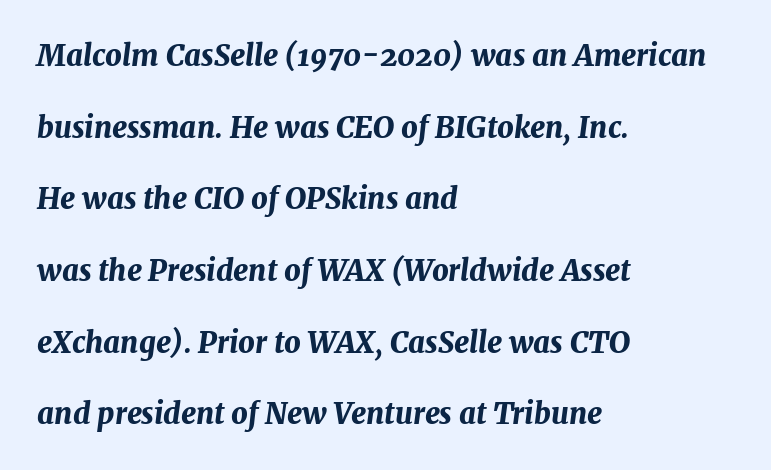
Q: Is the text bold? A: Yes.
Q: Is the text italic (slanted)? A: Yes, it leans right by about 7 degrees.
Q: Is the text underlined? A: No.
Q: How is the paragraph aligned? A: Left-aligned.
Q: Is the spacing between letters normal or unusually wide? A: Normal.
Q: Is the spacing between lines tight, normal or loose? A: Loose.
Q: Width (condensed, normal, or wide)? A: Normal.
Q: Stroke contrast? A: Medium.
Q: x-height? A: Medium.
Q: Monospaced? A: No.
